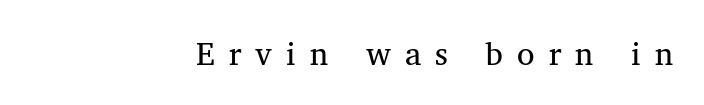
Observe the serifs anchoring each vertical stroke in this sample. Between one letter and the next there's a generous, obvious gap. Ink coverage per letter is moderate at most. Descenders are the only things crossing below the line. You could not count columns in this text — the font is proportionally spaced.
